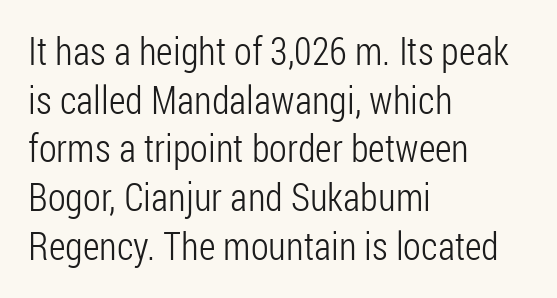
Q: Is the text bold? A: No.
Q: Is the text italic (slanted)? A: No, it is upright.
Q: Is the typeface a serif or a sans-serif typeface? A: Sans-serif.
Q: Is the text underlined? A: No.
Q: How is the paragraph aligned? A: Left-aligned.
Q: Is the spacing between letters normal or unusually wide? A: Normal.
Q: Is the spacing between lines tight, normal or loose? A: Normal.
Q: Width (condensed, normal, or wide)? A: Condensed.
Q: Stroke contrast? A: Low.
Q: x-height? A: Medium.
Q: Monospaced? A: No.
